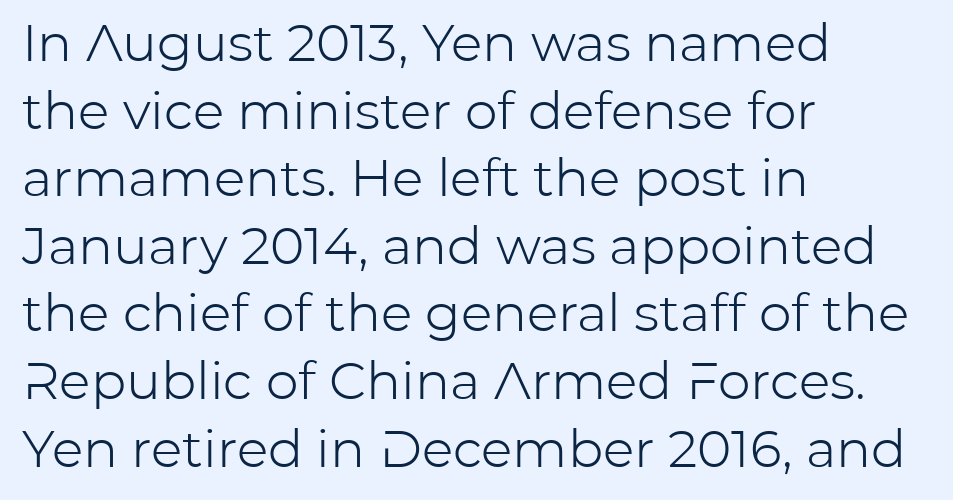
The image shows 52 px light sans-serif type, upright; set left-aligned, normal line spacing (1.3x), normal letter spacing, not underlined; low stroke contrast and a medium x-height.
